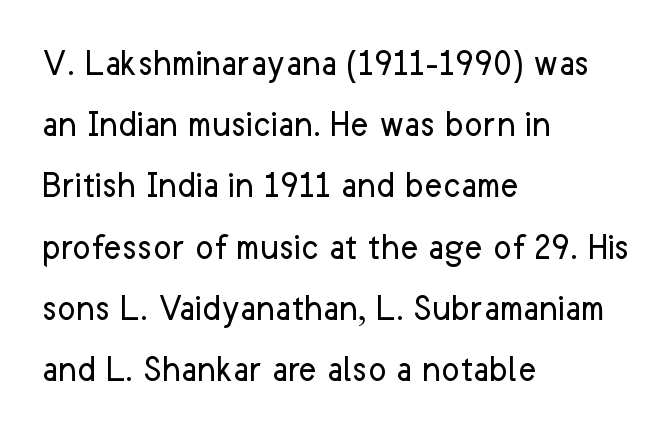
The image shows 39 px regular-weight sans-serif type, upright; set left-aligned, normal line spacing (1.57x), normal letter spacing, not underlined; low stroke contrast and a medium x-height.
